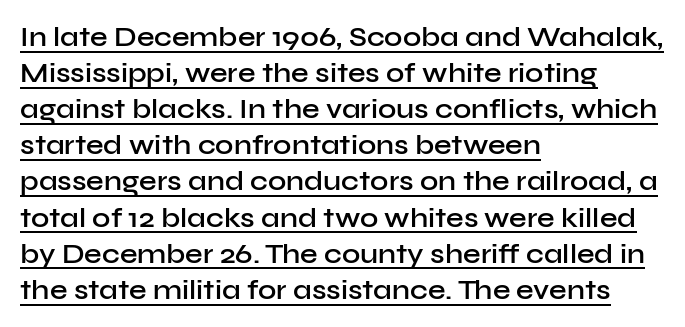
Nobody touched the tracking dial on this one. Leftover space on each line is placed entirely after the last word. Type style note: lacks serifs. Each letter keeps its own natural width here, so spacing adapts to shape. A rule runs beneath these lines of type. Leading matches the norm, producing a regular column.
